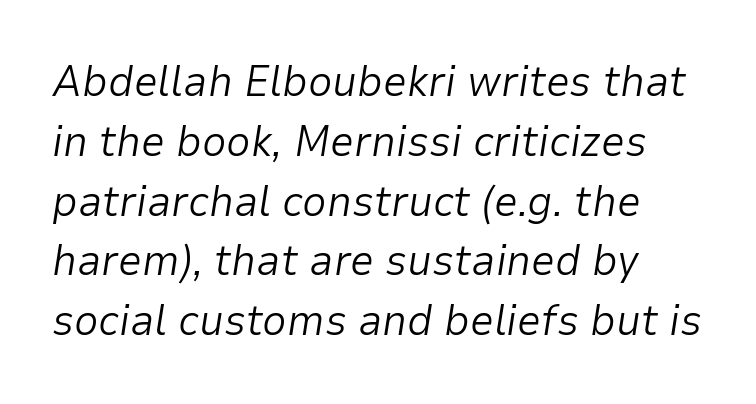
Q: Is the text bold? A: No.
Q: Is the text italic (slanted)? A: Yes, it leans right by about 9 degrees.
Q: Is the text underlined? A: No.
Q: Is the spacing between letters normal or unusually wide? A: Normal.
Q: Is the spacing between lines tight, normal or loose? A: Normal.
Q: Width (condensed, normal, or wide)? A: Normal.
Q: Stroke contrast? A: Low.
Q: x-height? A: Medium.
Q: Monospaced? A: No.
